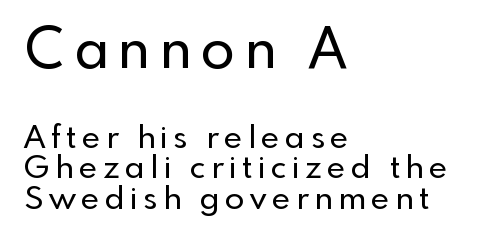
{"serif": "no", "italic": "no", "width": "normal", "x_height": "small", "monospaced": "no", "underline": "no", "align": "left", "line_spacing": "tight", "line_spacing_ratio": 0.95, "larger_block": "first", "size_ratio": 1.75, "glyph_px": 56}
